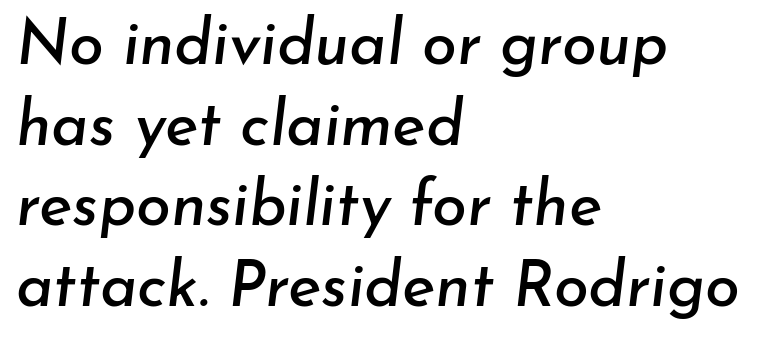
Note the varied advance widths — an 'i' is clearly narrower than an 'm'. Letters rest on an invisible, unmarked baseline. Layout note: lines flush left. Italic? Definitely — the glyphs are oblique. This sample keeps an unexceptional amount of space between lines. The letters sit at their default tracking, neither squeezed nor spread.
